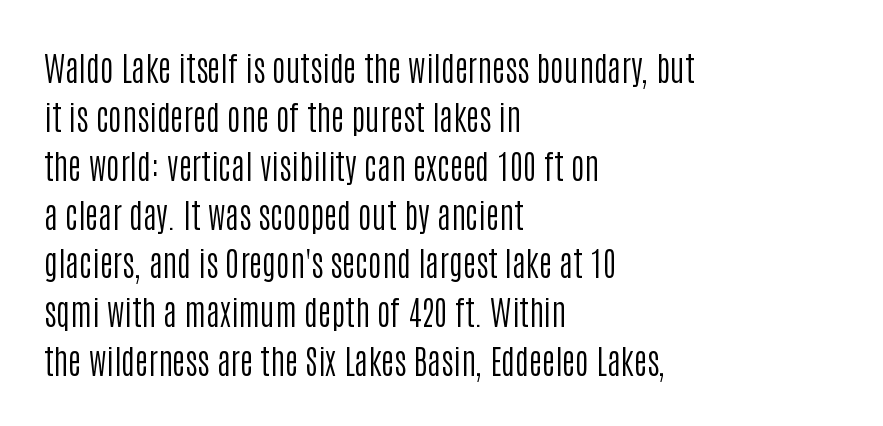
Proportional: the letters do not fall into vertical columns. These lines stack with their left ends in a neat column. Stroke thickness stays within the range of a standard reading face or lighter. This is roman type, the default non-slanted kind. This block has exactly the height ordinary leading produces. This rendering leaves character spacing at its baseline value.
